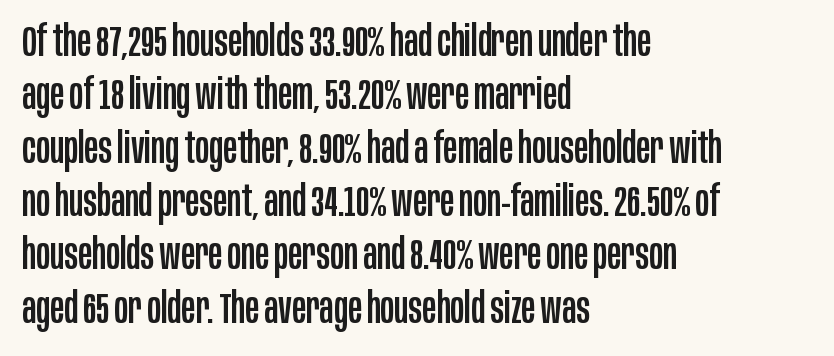
Q: Is the text italic (slanted)? A: No, it is upright.
Q: Is the typeface a serif or a sans-serif typeface? A: Sans-serif.
Q: Is the text underlined? A: No.
Q: How is the paragraph aligned? A: Left-aligned.
Q: Is the spacing between letters normal or unusually wide? A: Normal.
Q: Is the spacing between lines tight, normal or loose? A: Normal.
Q: Width (condensed, normal, or wide)? A: Condensed.
Q: Stroke contrast? A: Low.
Q: x-height? A: Large.
Q: Monospaced? A: No.
